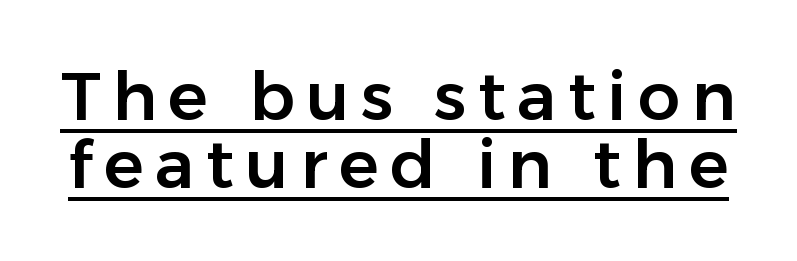
The image shows 67 px sans-serif type, upright; set tight line spacing (1.02x), underlined; low stroke contrast and a medium x-height.
